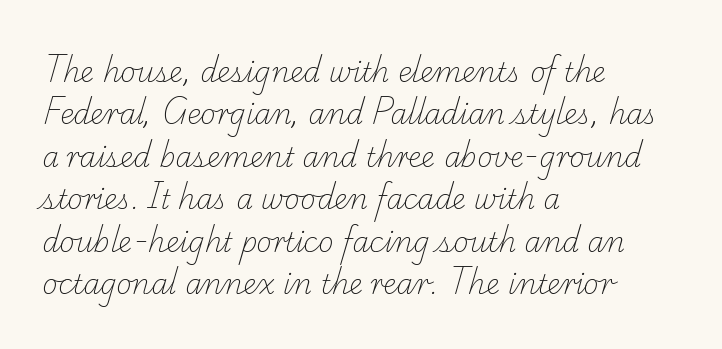
{"bold": "no", "underline": "no", "align": "left", "line_spacing": "normal", "line_spacing_ratio": 1.57, "letter_spacing": "normal", "letter_spacing_em": 0.0, "glyph_px": 27}
